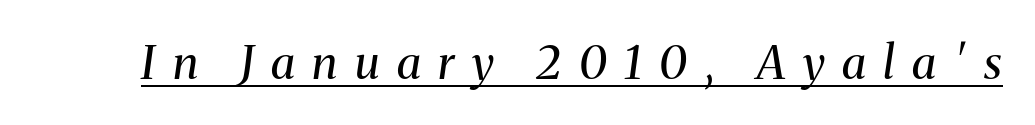
The face used here appears with an underline applied. Is this a fixed-width face? No — the glyphs have proportional, varying widths. Is the stroke heavy? The answer is a plain regular-or-lighter. Examine the stroke ends and you'll spot serifs. Is the letter spacing exaggerated? Yes — the characters are pushed far apart. Slant detected: the letters are inclined.
